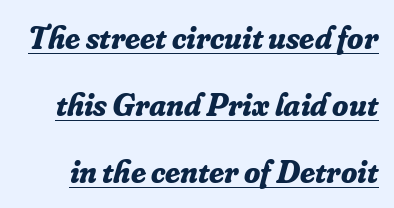
{"serif": "yes", "italic": "yes", "lean": "right", "slant_degrees": 16, "bold": "yes", "weight": "bold", "width": "normal", "stroke_contrast": "low", "x_height": "small", "monospaced": "no", "underline": "yes", "line_spacing": "loose", "line_spacing_ratio": 2.03, "letter_spacing": "normal", "letter_spacing_em": 0.0, "glyph_px": 33}
